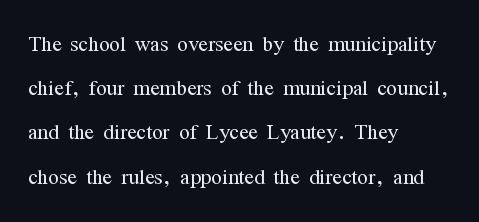
Q: Is the text bold? A: No.
Q: Is the text italic (slanted)? A: No, it is upright.
Q: Is the typeface a serif or a sans-serif typeface? A: Serif.
Q: Is the text underlined? A: No.
Q: How is the paragraph aligned? A: Left-aligned.
Q: Is the spacing between letters normal or unusually wide? A: Normal.
Q: Is the spacing between lines tight, normal or loose? A: Normal.
Q: Width (condensed, normal, or wide)? A: Condensed.
Q: Stroke contrast? A: Medium.
Q: x-height? A: Medium.
Q: Monospaced? A: No.
